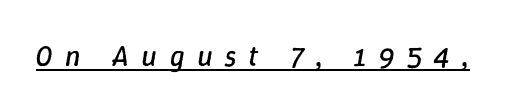
The image shows 29 px regular-weight type, italic (leaning right); set unusually wide letter spacing (+0.43 em), underlined; low stroke contrast and a medium x-height.
